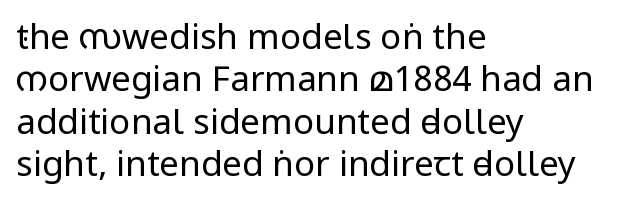
Q: Is the text bold? A: No.
Q: Is the text italic (slanted)? A: No, it is upright.
Q: Is the typeface a serif or a sans-serif typeface? A: Sans-serif.
Q: Is the text underlined? A: No.
Q: How is the paragraph aligned? A: Left-aligned.
Q: Is the spacing between letters normal or unusually wide? A: Normal.
Q: Width (condensed, normal, or wide)? A: Condensed.
Q: Stroke contrast? A: Low.
Q: x-height? A: Large.
Q: Monospaced? A: No.
